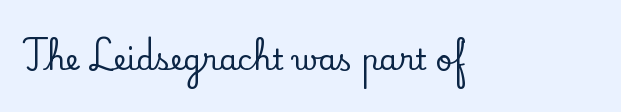
{"serif": "yes", "italic": "no", "width": "normal", "stroke_contrast": "low", "x_height": "small", "monospaced": "no", "underline": "no", "letter_spacing": "normal", "letter_spacing_em": 0.0, "glyph_px": 29}
